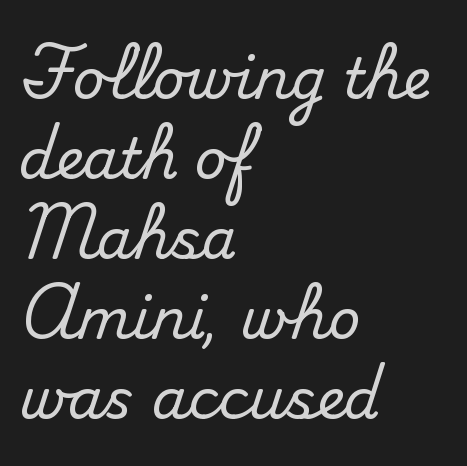
The image shows 56 px serif type; set left-aligned, normal line spacing (1.43x), normal letter spacing, not underlined; medium stroke contrast and a small x-height.
